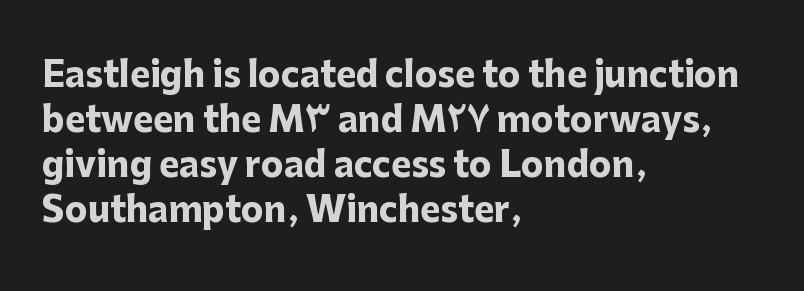
Clear beneath every line of the passage. The rows are spaced the way most documents space them. The passage shown is typed in a proportional face where columns would drift. Does the lettering tilt? It doesn't — this is upright. Typeset ragged right — the left edge is the straight one. Grotesque or geometric, the face here clearly has no serifs.
